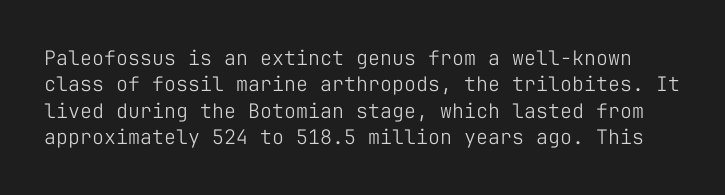
{"italic": "no", "bold": "no", "underline": "no", "line_spacing": "normal", "line_spacing_ratio": 1.32, "letter_spacing": "normal", "letter_spacing_em": 0.0, "glyph_px": 20}
